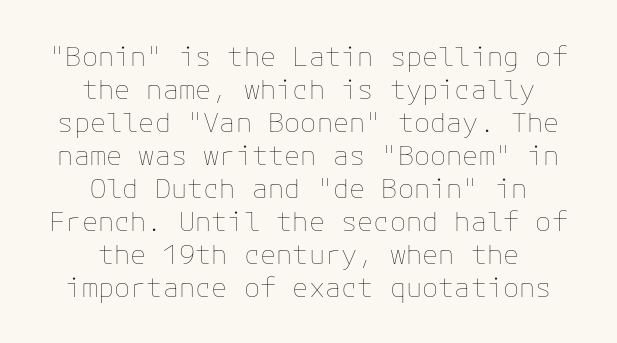
Q: Is the text bold? A: No.
Q: Is the text italic (slanted)? A: No, it is upright.
Q: Is the text underlined? A: No.
Q: How is the paragraph aligned? A: Centered.
Q: Is the spacing between letters normal or unusually wide? A: Normal.
